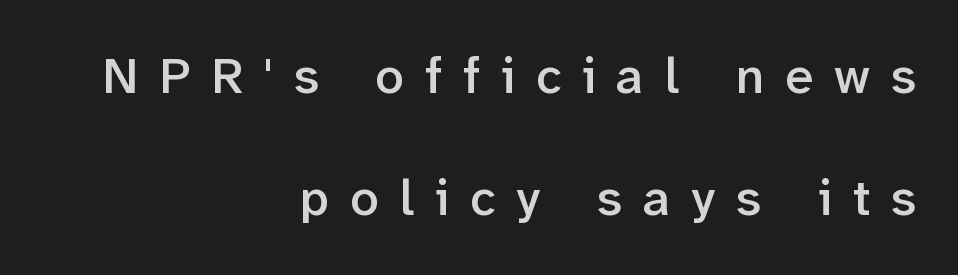
Q: Is the text bold? A: Semi-bold.
Q: Is the text italic (slanted)? A: No, it is upright.
Q: Is the typeface a serif or a sans-serif typeface? A: Sans-serif.
Q: Is the text underlined? A: No.
Q: How is the paragraph aligned? A: Right-aligned.
Q: Is the spacing between letters normal or unusually wide? A: Unusually wide.
Q: Is the spacing between lines tight, normal or loose? A: Loose.
Q: Width (condensed, normal, or wide)? A: Normal.
Q: Stroke contrast? A: Low.
Q: x-height? A: Medium.
Q: Monospaced? A: No.
